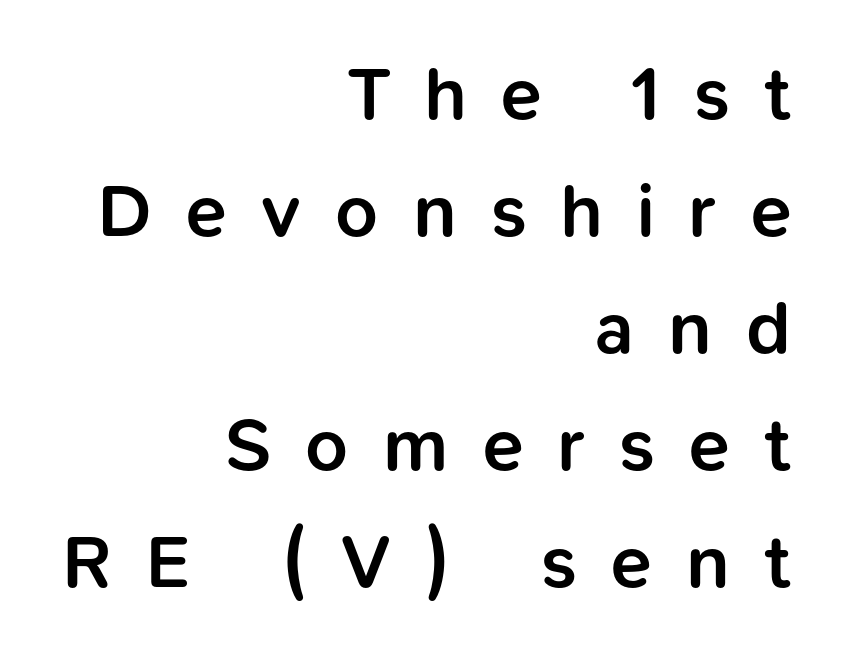
Q: Is the text bold? A: Semi-bold.
Q: Is the text italic (slanted)? A: No, it is upright.
Q: Is the typeface a serif or a sans-serif typeface? A: Sans-serif.
Q: Is the text underlined? A: No.
Q: How is the paragraph aligned? A: Right-aligned.
Q: Is the spacing between letters normal or unusually wide? A: Unusually wide.
Q: Is the spacing between lines tight, normal or loose? A: Normal.
Q: Width (condensed, normal, or wide)? A: Normal.
Q: Stroke contrast? A: Low.
Q: x-height? A: Medium.
Q: Monospaced? A: No.
